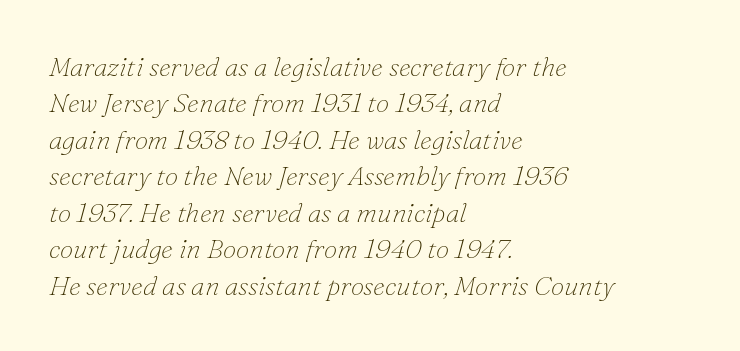
The image shows 27 px text type, italic (leaning right); set left-aligned, normal line spacing (1.35x), normal letter spacing, not underlined.
